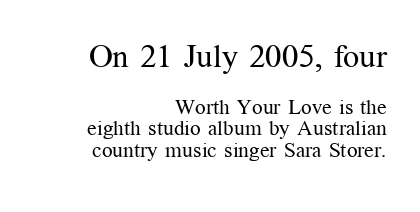
The image shows 32 px regular-weight serif type, upright; set right-aligned, tight line spacing (1.03x), normal letter spacing, not underlined; the first (top) block is 1.52x larger; medium stroke contrast and a medium x-height.
